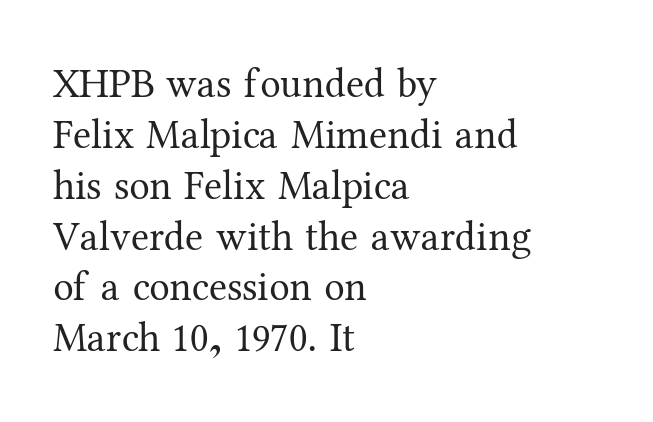
{"serif": "yes", "italic": "no", "bold": "no", "weight": "regular", "width": "normal", "stroke_contrast": "medium", "x_height": "medium", "monospaced": "no", "underline": "no", "align": "left", "line_spacing_ratio": 1.24, "letter_spacing": "normal", "letter_spacing_em": 0.0, "glyph_px": 41}
